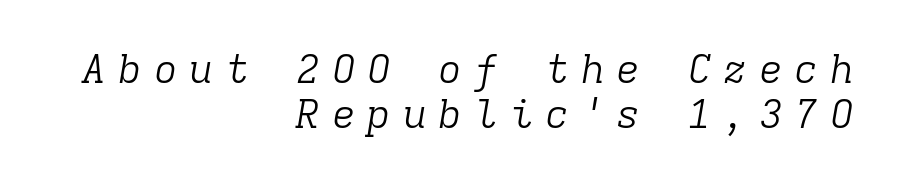
{"serif": "yes", "italic": "yes", "lean": "right", "slant_degrees": 9, "bold": "no", "weight": "light", "width": "normal", "stroke_contrast": "low", "x_height": "medium", "monospaced": "yes", "underline": "no", "align": "right", "line_spacing": "tight", "line_spacing_ratio": 1.13, "letter_spacing": "wide", "letter_spacing_em": 0.29, "glyph_px": 40}
